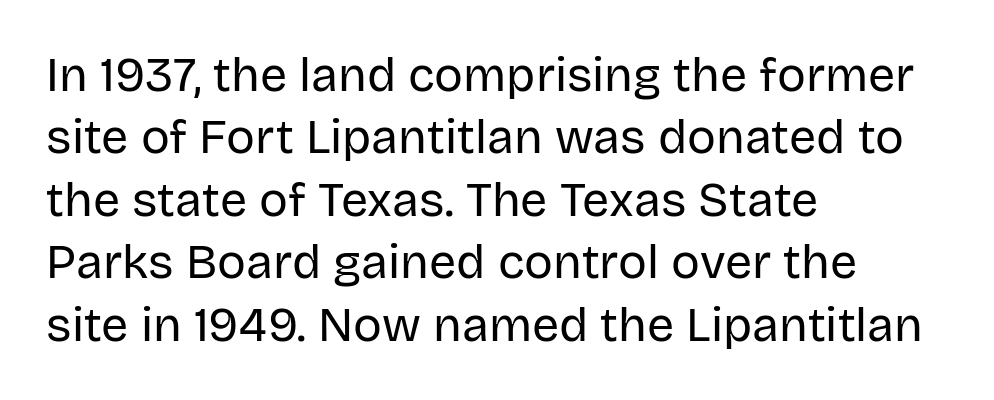
The gaps between neighbouring characters are ordinary and unremarkable. These lines are rendered in a variable-pitch font. The block of text has a typical density, with ordinary space between rows. The text was rendered using a sans face with plain stroke endings. The rag falls on the right side of this text block. Just letters on the line, the space beneath them empty.
